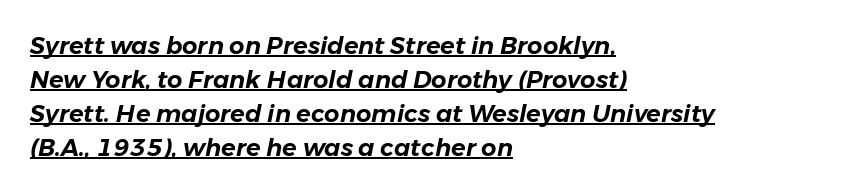
{"italic": "yes", "lean": "right", "slant_degrees": 11, "underline": "yes", "align": "left", "line_spacing": "normal", "line_spacing_ratio": 1.42, "letter_spacing": "normal", "letter_spacing_em": 0.0, "glyph_px": 24}
